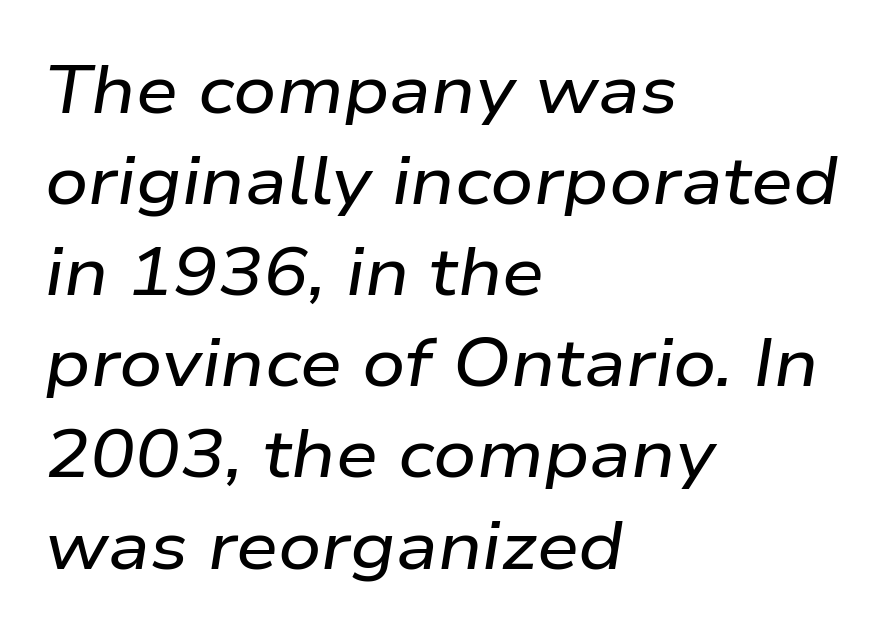
Q: Is the text italic (slanted)? A: Yes, it leans right by about 9 degrees.
Q: Is the text underlined? A: No.
Q: How is the paragraph aligned? A: Left-aligned.
Q: Is the spacing between letters normal or unusually wide? A: Normal.
Q: Is the spacing between lines tight, normal or loose? A: Normal.
Q: Width (condensed, normal, or wide)? A: Wide.
Q: Stroke contrast? A: Low.
Q: x-height? A: Medium.
Q: Monospaced? A: No.
